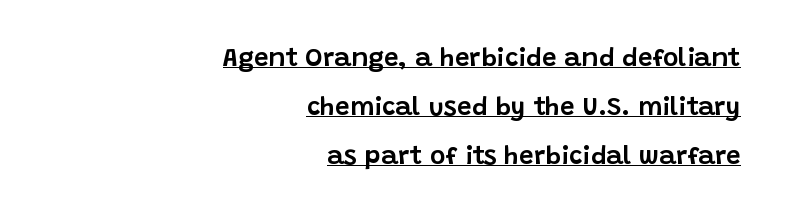
The tracking reads as untouched default to a designer's eye. The lettering holds an erect, upright posture throughout. Underlined type. The paragraph shown leans on its right margin.
